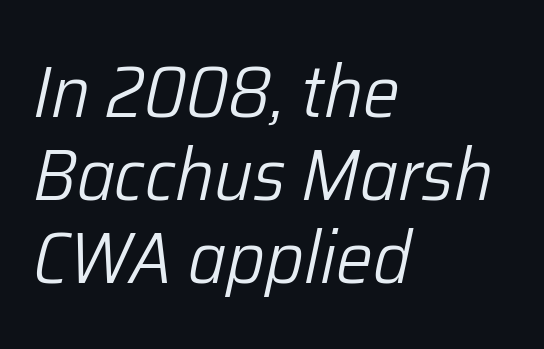
{"italic": "yes", "lean": "right", "slant_degrees": 12, "bold": "no", "weight": "light", "width": "normal", "stroke_contrast": "low", "x_height": "medium", "monospaced": "no", "underline": "no", "align": "left", "line_spacing": "tight", "line_spacing_ratio": 1.12, "letter_spacing": "normal", "letter_spacing_em": 0.0, "glyph_px": 74}
